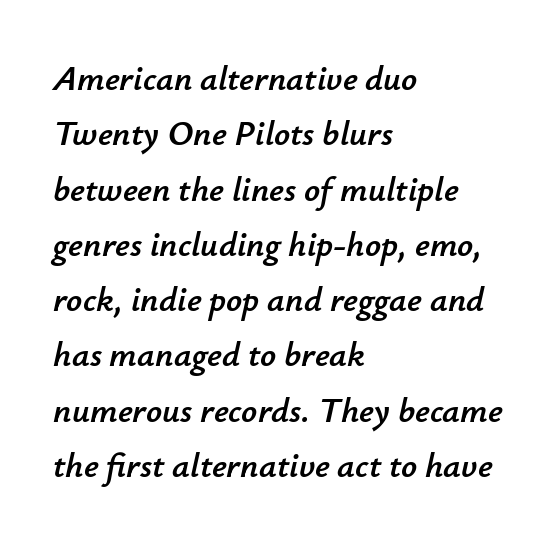
The image shows 35 px text type, italic (leaning right); set left-aligned, normal line spacing (1.58x), normal letter spacing, not underlined; low stroke contrast and a small x-height.
